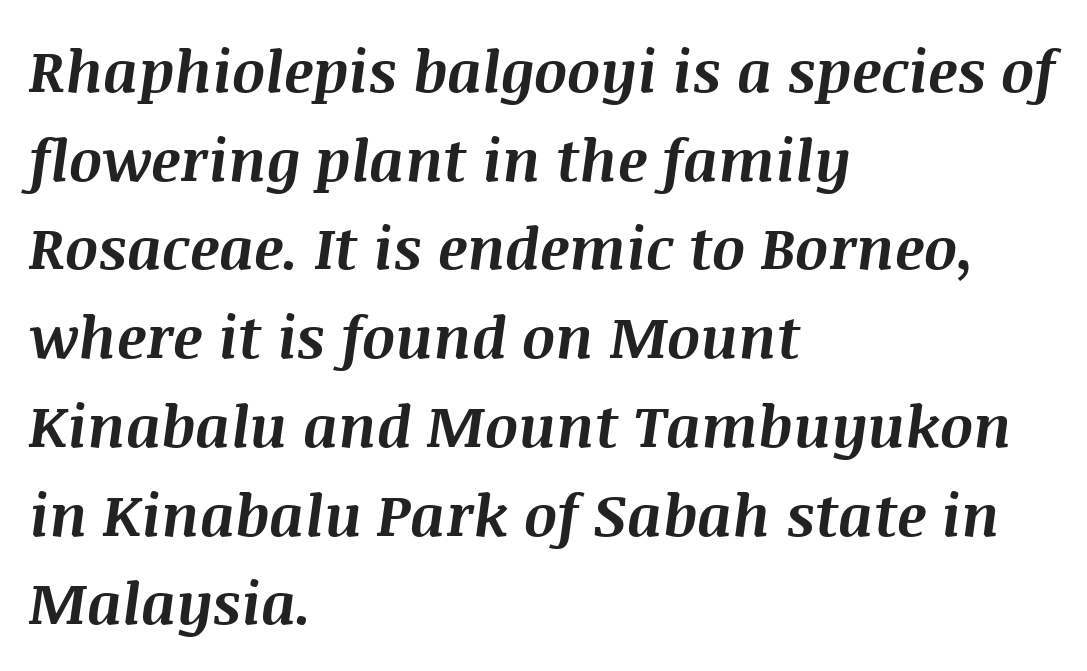
The image shows 58 px bold type, italic (leaning right); set left-aligned, normal line spacing (1.53x), normal letter spacing, not underlined; medium stroke contrast and a large x-height.
